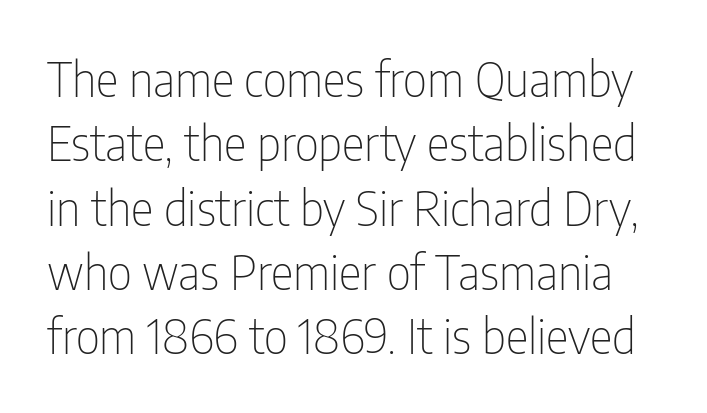
The image shows 48 px thin, condensed sans-serif type, upright; set normal line spacing (1.34x), normal letter spacing, not underlined; low stroke contrast and a medium x-height.
